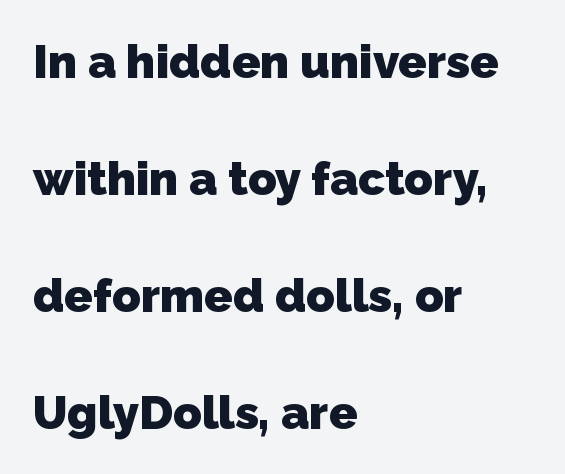
Heavy-handed strokes throughout: this text is bold. Rule under the text: the space is simply empty. Regarding serifs, this sample does without them. In terms of letterspacing, this is plain default setting.
